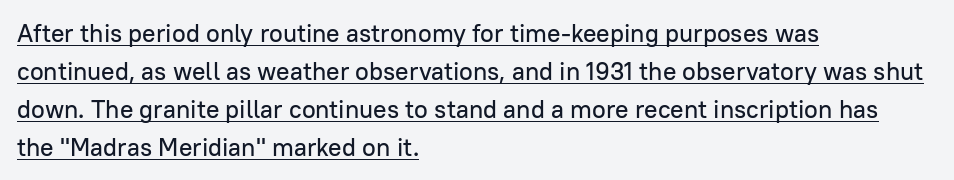
{"italic": "no", "underline": "yes", "align": "left", "line_spacing": "normal", "line_spacing_ratio": 1.52, "letter_spacing": "normal", "letter_spacing_em": 0.0, "glyph_px": 25}
